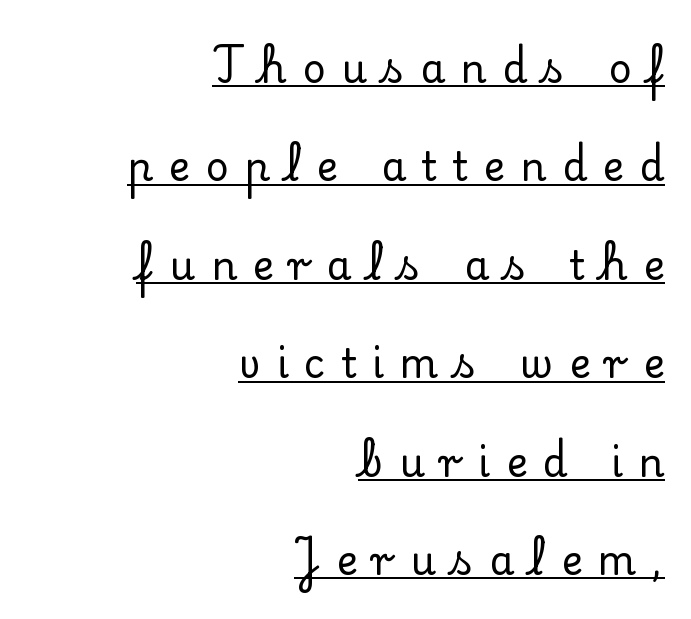
Q: Is the text italic (slanted)? A: No, it is upright.
Q: Is the typeface a serif or a sans-serif typeface? A: Serif.
Q: Is the text underlined? A: Yes.
Q: How is the paragraph aligned? A: Right-aligned.
Q: Is the spacing between letters normal or unusually wide? A: Unusually wide.
Q: Is the spacing between lines tight, normal or loose? A: Loose.
Q: Width (condensed, normal, or wide)? A: Normal.
Q: Stroke contrast? A: Low.
Q: x-height? A: Small.
Q: Monospaced? A: No.
